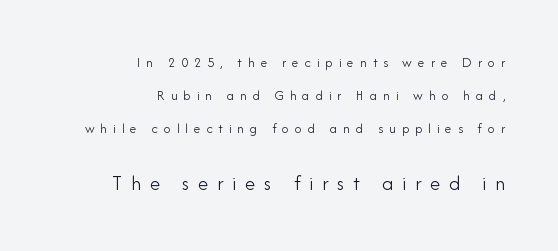
Glance below the letters and you will spot only blank space. Vertical stems look standard width or narrower in stroke. These lines were composed using upright roman letters. Vertically, the passage feels expansive, rows floating well apart. The letters are spread apart with noticeably loose tracking. These two chunks differ in scale, with the bottom chunk taking the larger measure.
